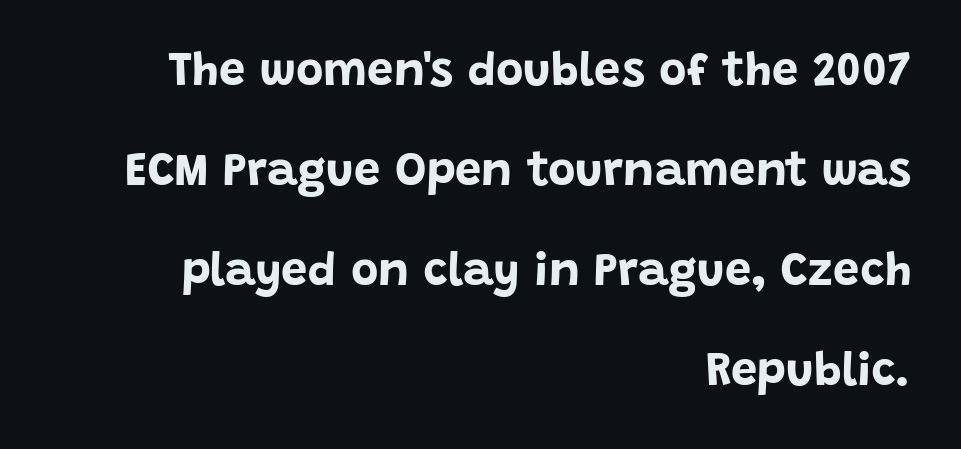
{"serif": "no", "italic": "no", "bold": "yes", "weight": "bold", "width": "normal", "stroke_contrast": "low", "x_height": "large", "monospaced": "no", "underline": "no", "align": "right", "line_spacing": "loose", "line_spacing_ratio": 2.13, "letter_spacing": "normal", "letter_spacing_em": 0.0, "glyph_px": 47}
